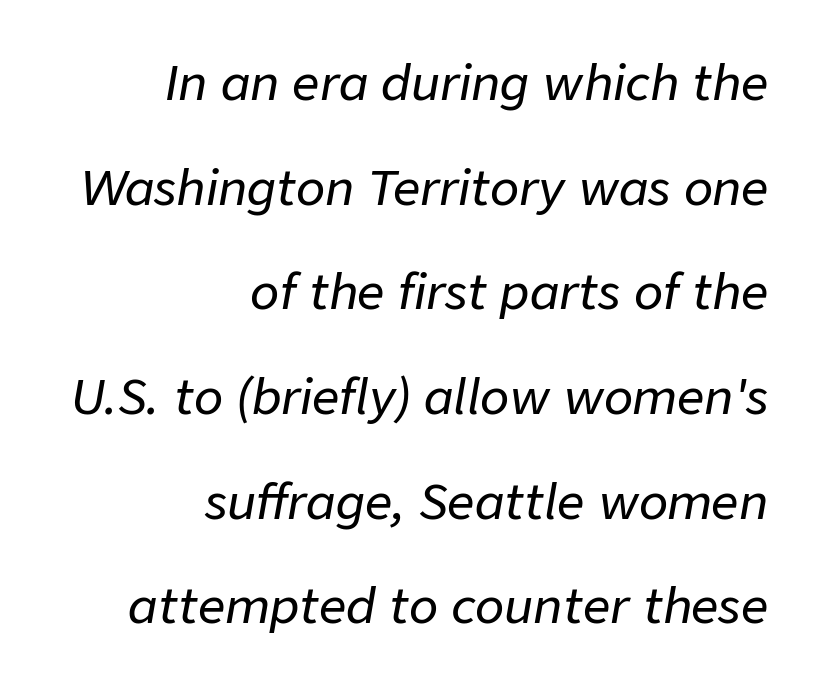
Q: Is the text italic (slanted)? A: Yes, it leans right by about 9 degrees.
Q: Is the text underlined? A: No.
Q: How is the paragraph aligned? A: Right-aligned.
Q: Is the spacing between letters normal or unusually wide? A: Normal.
Q: Is the spacing between lines tight, normal or loose? A: Loose.
Q: Width (condensed, normal, or wide)? A: Normal.
Q: Stroke contrast? A: Low.
Q: x-height? A: Medium.
Q: Monospaced? A: No.
